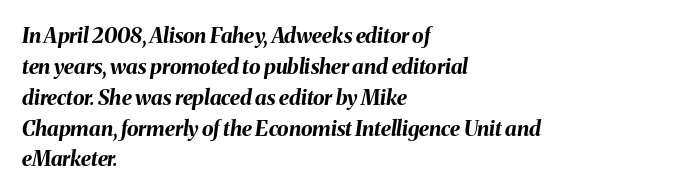
Q: Is the text bold? A: Yes.
Q: Is the text italic (slanted)? A: Yes, it leans right by about 8 degrees.
Q: Is the text underlined? A: No.
Q: How is the paragraph aligned? A: Left-aligned.
Q: Is the spacing between letters normal or unusually wide? A: Normal.
Q: Is the spacing between lines tight, normal or loose? A: Normal.
